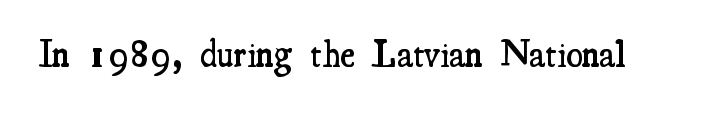
The specimen omits any rule beneath the text block's lines. Standard letterfit; no display-style spreading of the glyphs. Bold? Not quite — semibold, heavier than regular but stopping short. The letters advance in unequal steps, a hallmark of proportional type.
